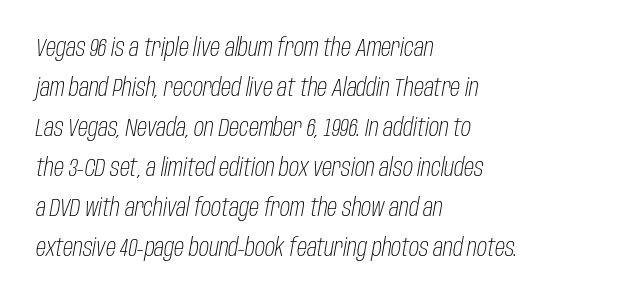
The image shows 25 px text type, italic (leaning right); set left-aligned, normal line spacing (1.6x), normal letter spacing, not underlined.
